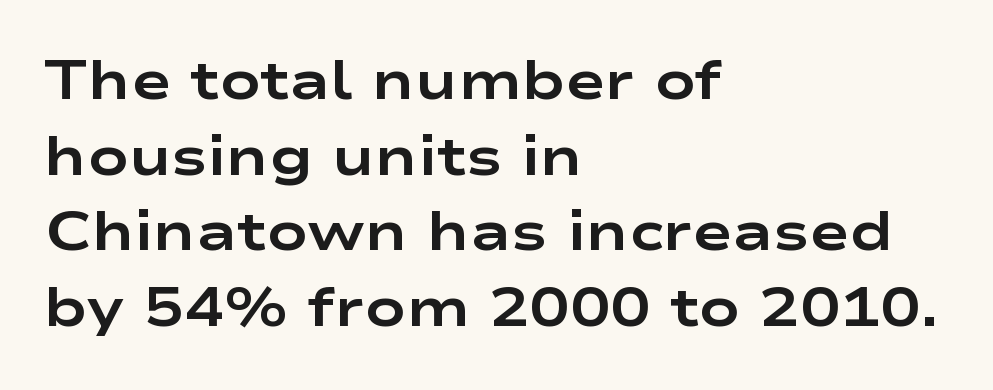
The image shows 54 px bold, wide sans-serif type, upright; set left-aligned, normal line spacing (1.4x), normal letter spacing, not underlined; low stroke contrast and a medium x-height.
